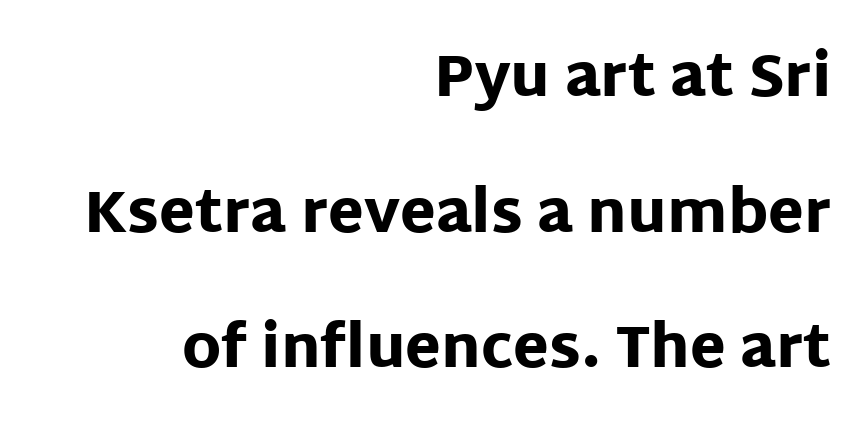
Q: Is the text bold? A: Yes.
Q: Is the text italic (slanted)? A: No, it is upright.
Q: Is the typeface a serif or a sans-serif typeface? A: Sans-serif.
Q: Is the text underlined? A: No.
Q: How is the paragraph aligned? A: Right-aligned.
Q: Is the spacing between letters normal or unusually wide? A: Normal.
Q: Is the spacing between lines tight, normal or loose? A: Loose.
Q: Width (condensed, normal, or wide)? A: Normal.
Q: Stroke contrast? A: Low.
Q: x-height? A: Large.
Q: Monospaced? A: No.
